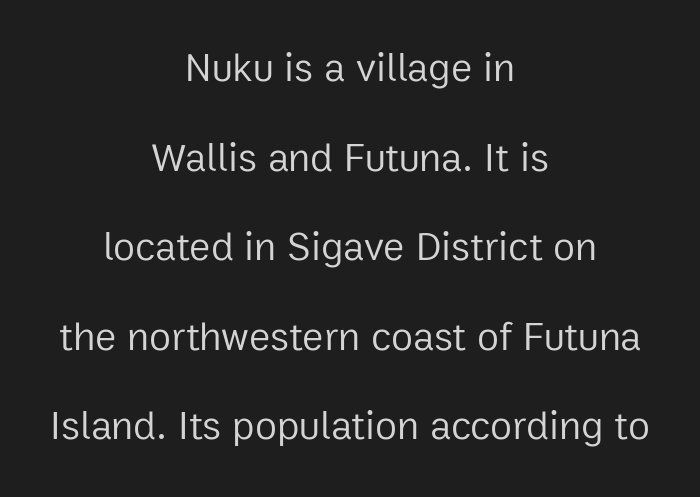
{"serif": "no", "italic": "no", "bold": "no", "weight": "regular", "width": "normal", "stroke_contrast": "low", "x_height": "medium", "monospaced": "no", "underline": "no", "align": "center", "line_spacing": "loose", "line_spacing_ratio": 2.24, "letter_spacing": "normal", "letter_spacing_em": 0.0, "glyph_px": 40}
